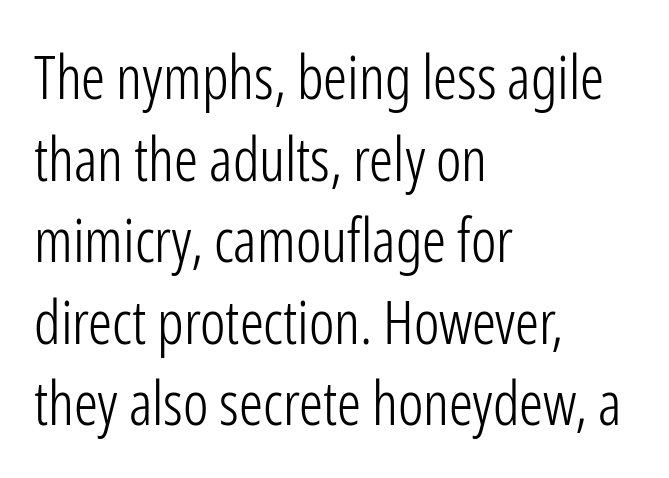
Q: Is the text bold? A: No.
Q: Is the text italic (slanted)? A: No, it is upright.
Q: Is the typeface a serif or a sans-serif typeface? A: Sans-serif.
Q: Is the text underlined? A: No.
Q: How is the paragraph aligned? A: Left-aligned.
Q: Is the spacing between letters normal or unusually wide? A: Normal.
Q: Is the spacing between lines tight, normal or loose? A: Normal.
Q: Width (condensed, normal, or wide)? A: Condensed.
Q: Stroke contrast? A: Low.
Q: x-height? A: Medium.
Q: Monospaced? A: No.
